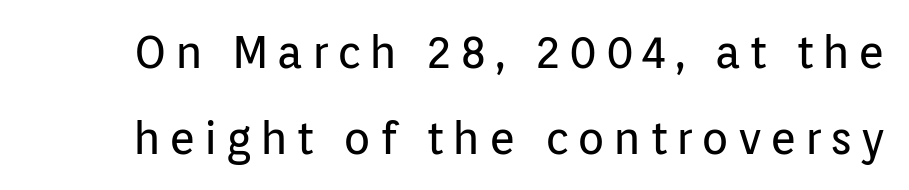
Q: Is the text bold? A: No.
Q: Is the text italic (slanted)? A: No, it is upright.
Q: Is the typeface a serif or a sans-serif typeface? A: Sans-serif.
Q: Is the text underlined? A: No.
Q: Is the spacing between lines tight, normal or loose? A: Loose.
Q: Width (condensed, normal, or wide)? A: Normal.
Q: Stroke contrast? A: Low.
Q: x-height? A: Medium.
Q: Monospaced? A: No.
